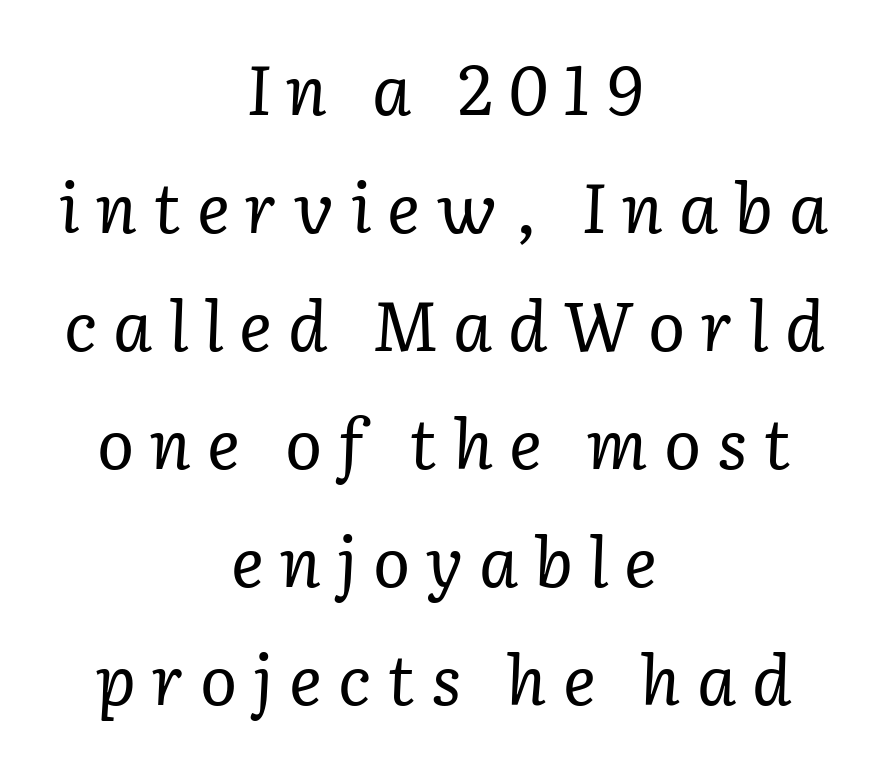
Summary of weight: not heavy and not bold. Serif or sans? Serif — the stroke terminals have little feet. Spacing between characters has been opened up far beyond the box default. The baseline area is clear. Looks like regular typesetting: each glyph gets only the width it needs.
